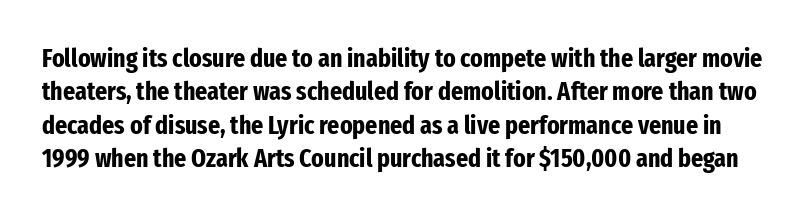
Q: Is the text bold? A: Yes.
Q: Is the text italic (slanted)? A: No, it is upright.
Q: Is the text underlined? A: No.
Q: Is the spacing between letters normal or unusually wide? A: Normal.
Q: Is the spacing between lines tight, normal or loose? A: Normal.
